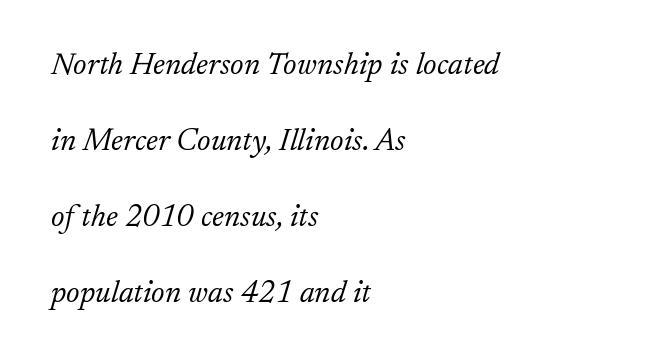
{"serif": "yes", "italic": "yes", "lean": "right", "slant_degrees": 17, "bold": "no", "weight": "light", "width": "normal", "stroke_contrast": "low", "x_height": "small", "monospaced": "no", "underline": "no", "align": "left", "line_spacing": "loose", "line_spacing_ratio": 2.45, "letter_spacing": "normal", "letter_spacing_em": 0.0, "glyph_px": 31}
